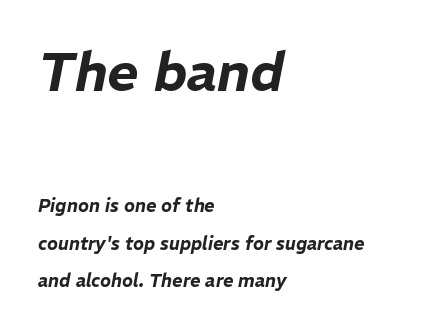
Q: Is the text italic (slanted)? A: Yes, it leans right by about 11 degrees.
Q: Is the text underlined? A: No.
Q: How is the paragraph aligned? A: Left-aligned.
Q: Is the spacing between letters normal or unusually wide? A: Normal.
Q: Is the spacing between lines tight, normal or loose? A: Loose.
Q: Which block of text is set in a larger size, the first (top) or the second (bottom)? A: The first (top) one.
Q: Width (condensed, normal, or wide)? A: Normal.
Q: Stroke contrast? A: Low.
Q: x-height? A: Medium.
Q: Monospaced? A: No.
